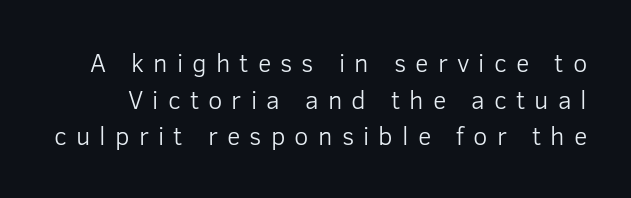
The gaps between neighbouring characters are conspicuously large. A clean baseline with only descenders dipping below it. How would I describe the line gaps? Plain and ordinary. Characters remain perfectly vertical along every line. No heavy texture on the line: the type isn't bold.
